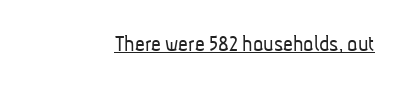
The image shows 24 px text type; set normal letter spacing, underlined.
